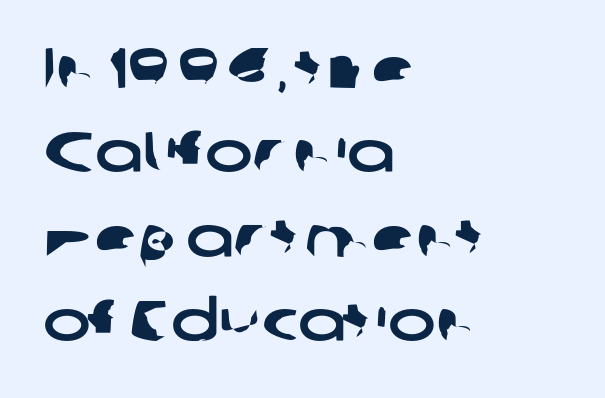
{"serif": "no", "width": "wide", "stroke_contrast": "low", "x_height": "medium", "monospaced": "no", "underline": "no", "align": "left", "line_spacing": "normal", "line_spacing_ratio": 1.48, "letter_spacing": "normal", "letter_spacing_em": 0.0, "glyph_px": 57}
